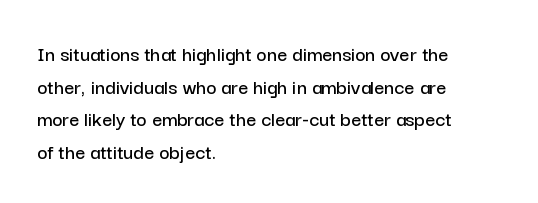
{"italic": "no", "underline": "no", "align": "left", "line_spacing": "normal", "line_spacing_ratio": 1.48, "letter_spacing": "normal", "letter_spacing_em": 0.0, "glyph_px": 22}
